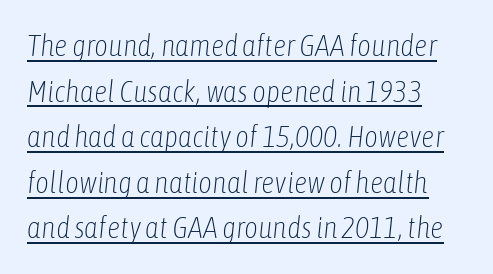
The image shows 30 px light, condensed type, italic (leaning right); set left-aligned, normal line spacing (1.52x), normal letter spacing, underlined; low stroke contrast and a medium x-height.
